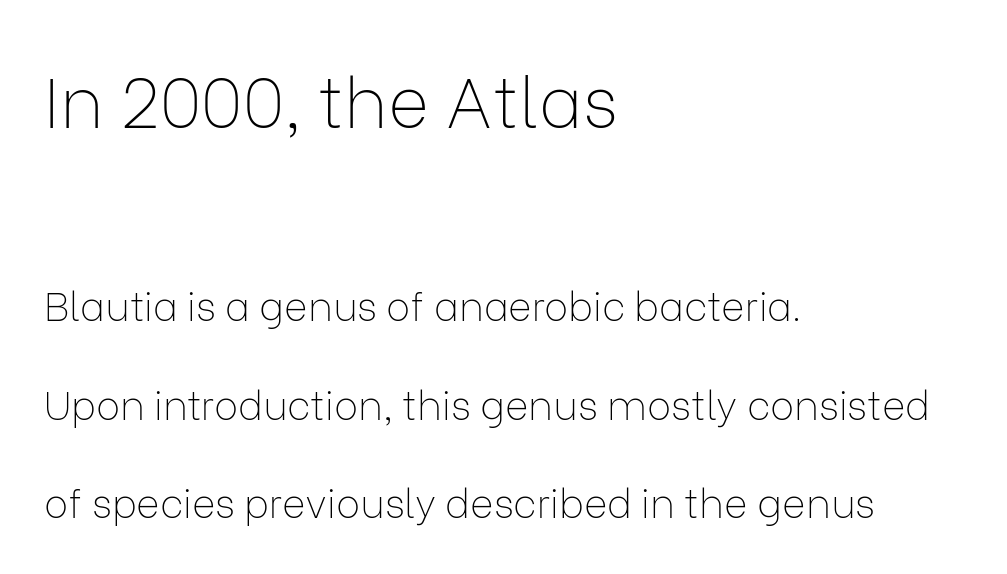
Q: Is the text bold? A: No.
Q: Is the text italic (slanted)? A: No, it is upright.
Q: Is the typeface a serif or a sans-serif typeface? A: Sans-serif.
Q: Is the text underlined? A: No.
Q: How is the paragraph aligned? A: Left-aligned.
Q: Is the spacing between letters normal or unusually wide? A: Normal.
Q: Is the spacing between lines tight, normal or loose? A: Loose.
Q: Which block of text is set in a larger size, the first (top) or the second (bottom)? A: The first (top) one.
Q: Width (condensed, normal, or wide)? A: Normal.
Q: Stroke contrast? A: Low.
Q: x-height? A: Medium.
Q: Monospaced? A: No.
